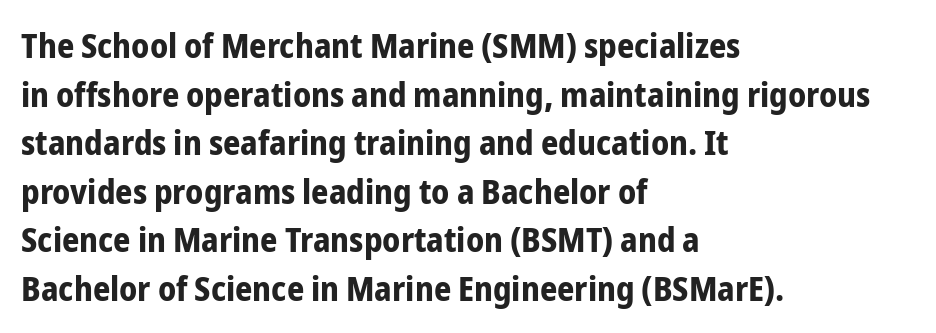
The type family on display is of the sans-serif kind. All the whitespace from short lines collects on the right. Set as a true bold cut, around the 700 mark. The passage shown is typed in a proportional face where columns would drift.
